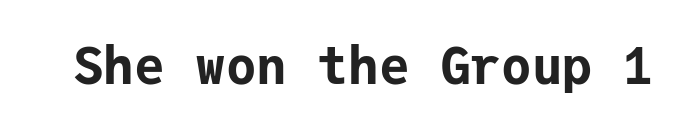
This is heavy type, rendered in bold. A typesetter would call this monospace, since all characters share one set width. Underlining? Definitely not there. The specimen reads as upright at a glance. The font family rendered here belongs to the sans-serif group. This sample uses plain, unmodified letter spacing.
